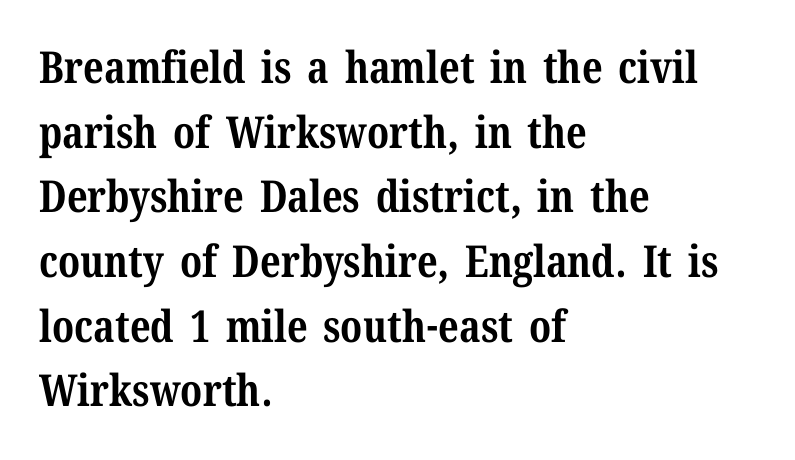
Q: Is the text bold? A: Yes.
Q: Is the text italic (slanted)? A: No, it is upright.
Q: Is the typeface a serif or a sans-serif typeface? A: Serif.
Q: Is the text underlined? A: No.
Q: How is the paragraph aligned? A: Left-aligned.
Q: Is the spacing between letters normal or unusually wide? A: Normal.
Q: Is the spacing between lines tight, normal or loose? A: Normal.
Q: Width (condensed, normal, or wide)? A: Normal.
Q: Stroke contrast? A: Medium.
Q: x-height? A: Medium.
Q: Monospaced? A: No.
